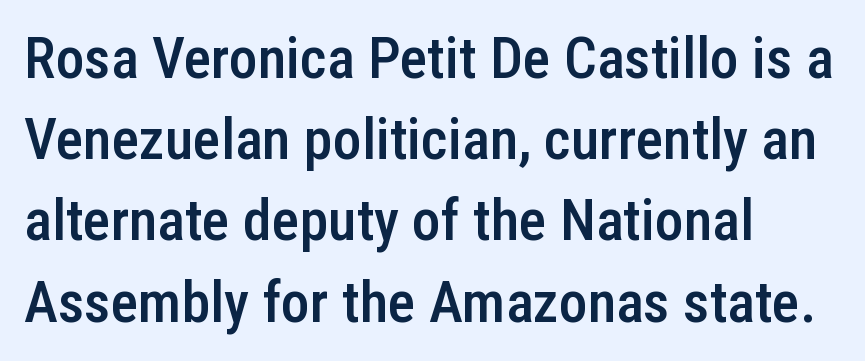
Q: Is the text bold? A: Semi-bold.
Q: Is the text italic (slanted)? A: No, it is upright.
Q: Is the typeface a serif or a sans-serif typeface? A: Sans-serif.
Q: Is the text underlined? A: No.
Q: How is the paragraph aligned? A: Left-aligned.
Q: Is the spacing between letters normal or unusually wide? A: Normal.
Q: Is the spacing between lines tight, normal or loose? A: Normal.
Q: Width (condensed, normal, or wide)? A: Condensed.
Q: Stroke contrast? A: Low.
Q: x-height? A: Medium.
Q: Monospaced? A: No.
